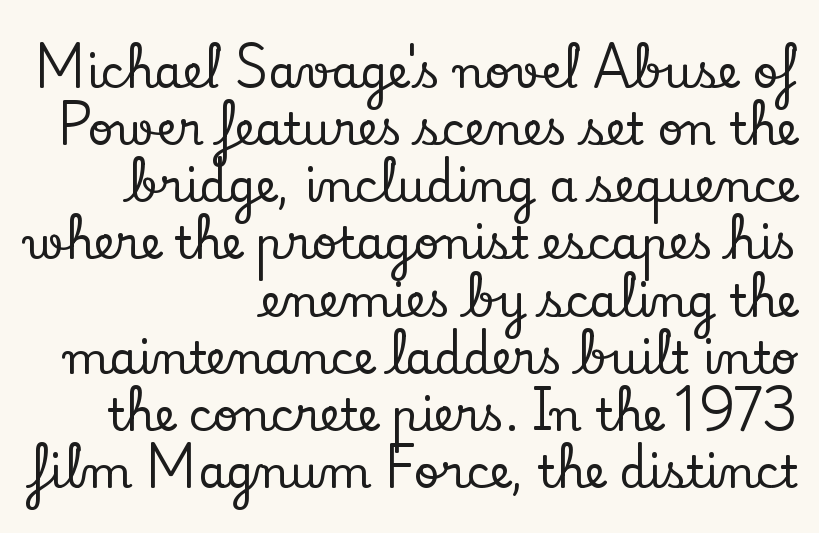
{"italic": "no", "width": "normal", "stroke_contrast": "low", "x_height": "small", "monospaced": "no", "underline": "no", "align": "right", "line_spacing": "normal", "line_spacing_ratio": 1.27, "letter_spacing": "normal", "letter_spacing_em": 0.0, "glyph_px": 45}
